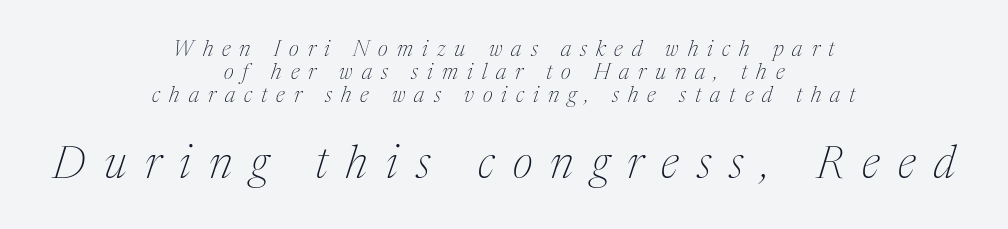
{"serif": "yes", "italic": "yes", "lean": "right", "slant_degrees": 17, "bold": "no", "weight": "thin", "width": "normal", "stroke_contrast": "medium", "x_height": "medium", "monospaced": "no", "underline": "no", "align": "center", "line_spacing": "tight", "line_spacing_ratio": 1.04, "letter_spacing": "wide", "letter_spacing_em": 0.41, "larger_block": "second", "size_ratio": 2.05, "glyph_px": 45}
